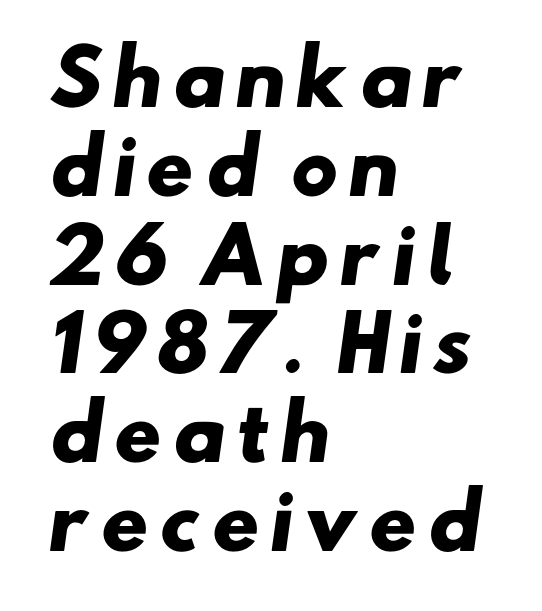
Q: Is the text bold? A: Yes.
Q: Is the typeface a serif or a sans-serif typeface? A: Sans-serif.
Q: Is the text underlined? A: No.
Q: How is the paragraph aligned? A: Left-aligned.
Q: Width (condensed, normal, or wide)? A: Wide.
Q: Stroke contrast? A: Low.
Q: x-height? A: Small.
Q: Monospaced? A: No.
